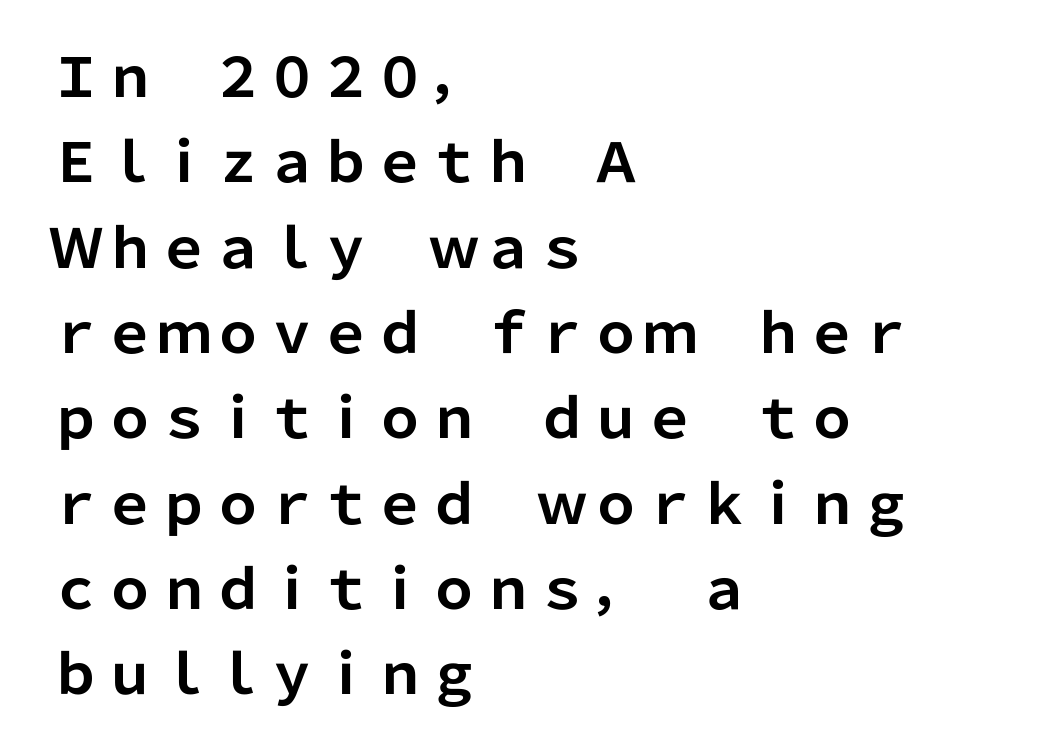
The image shows 54 px bold sans-serif type, upright; set left-aligned, normal line spacing (1.58x), normal letter spacing, not underlined; low stroke contrast and a medium x-height.
